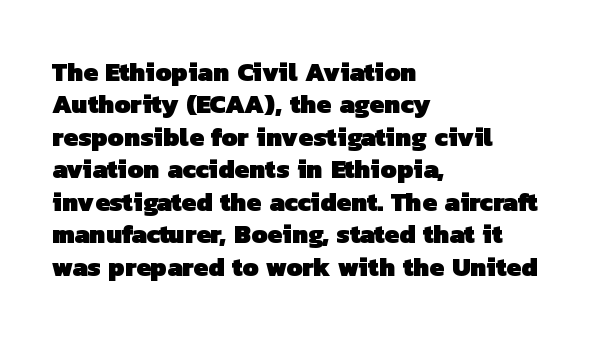
{"bold": "yes", "underline": "no", "align": "left", "line_spacing": "normal", "line_spacing_ratio": 1.25, "letter_spacing": "normal", "letter_spacing_em": 0.0, "glyph_px": 26}
